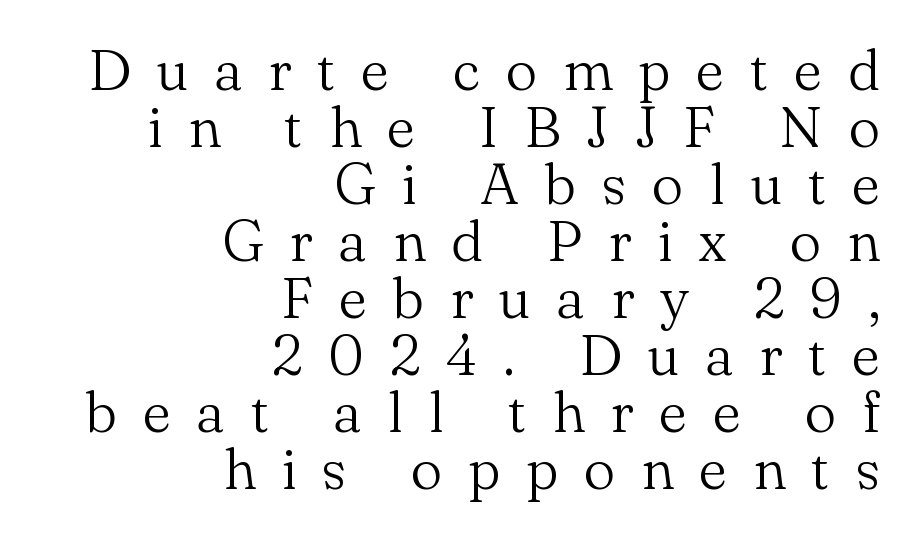
The lines are packed closely together with very little leading. Posture: upright roman. Character widths vary here, with narrow letters taking less room than wide ones. Just letters on the line, the space beneath them empty.
